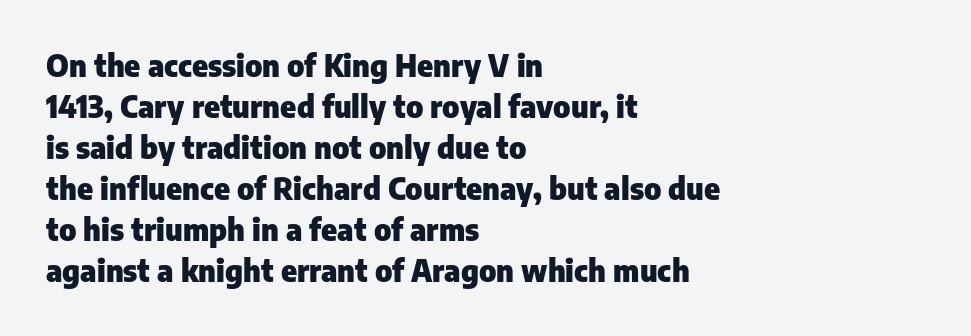
Q: Is the text bold? A: Yes.
Q: Is the text italic (slanted)? A: No, it is upright.
Q: Is the typeface a serif or a sans-serif typeface? A: Sans-serif.
Q: Is the text underlined? A: No.
Q: How is the paragraph aligned? A: Left-aligned.
Q: Is the spacing between letters normal or unusually wide? A: Normal.
Q: Is the spacing between lines tight, normal or loose? A: Normal.
Q: Width (condensed, normal, or wide)? A: Normal.
Q: Stroke contrast? A: Low.
Q: x-height? A: Medium.
Q: Monospaced? A: No.
